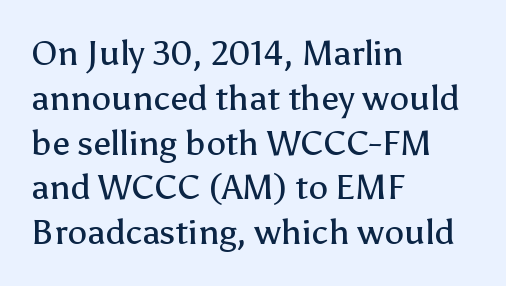
The image shows 35 px regular-weight sans-serif type, upright; set left-aligned, normal line spacing (1.28x), normal letter spacing, not underlined; low stroke contrast and a medium x-height.
